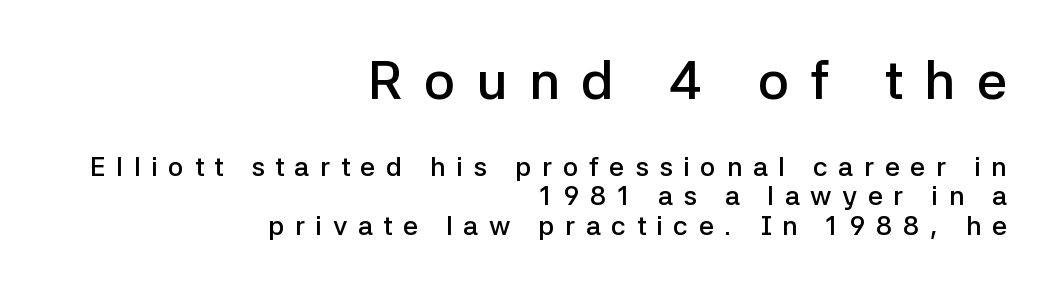
The image shows 54 px semibold sans-serif type, upright; set right-aligned, tight line spacing (1.1x), unusually wide letter spacing (+0.39 em), not underlined; the first (top) block is 2.0x larger; low stroke contrast and a medium x-height.
